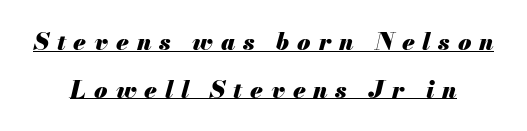
{"italic": "yes", "lean": "right", "slant_degrees": 13, "bold": "yes", "underline": "yes", "line_spacing": "loose", "line_spacing_ratio": 1.98, "letter_spacing": "wide", "letter_spacing_em": 0.33, "glyph_px": 24}
